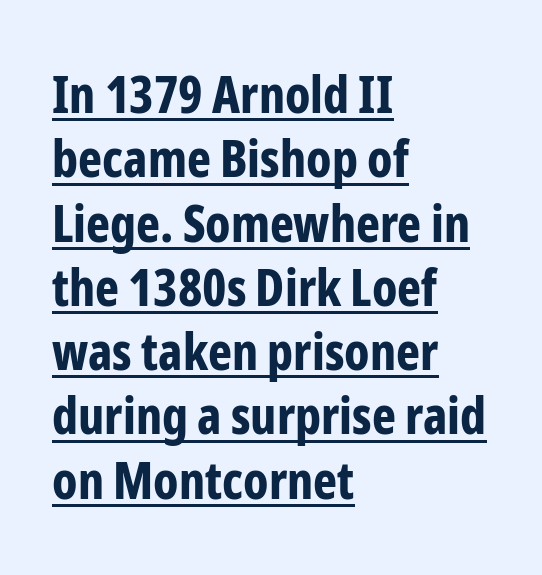
Q: Is the text bold? A: Yes.
Q: Is the text italic (slanted)? A: No, it is upright.
Q: Is the typeface a serif or a sans-serif typeface? A: Sans-serif.
Q: Is the text underlined? A: Yes.
Q: How is the paragraph aligned? A: Left-aligned.
Q: Is the spacing between letters normal or unusually wide? A: Normal.
Q: Is the spacing between lines tight, normal or loose? A: Normal.
Q: Width (condensed, normal, or wide)? A: Condensed.
Q: Stroke contrast? A: Low.
Q: x-height? A: Medium.
Q: Monospaced? A: No.
